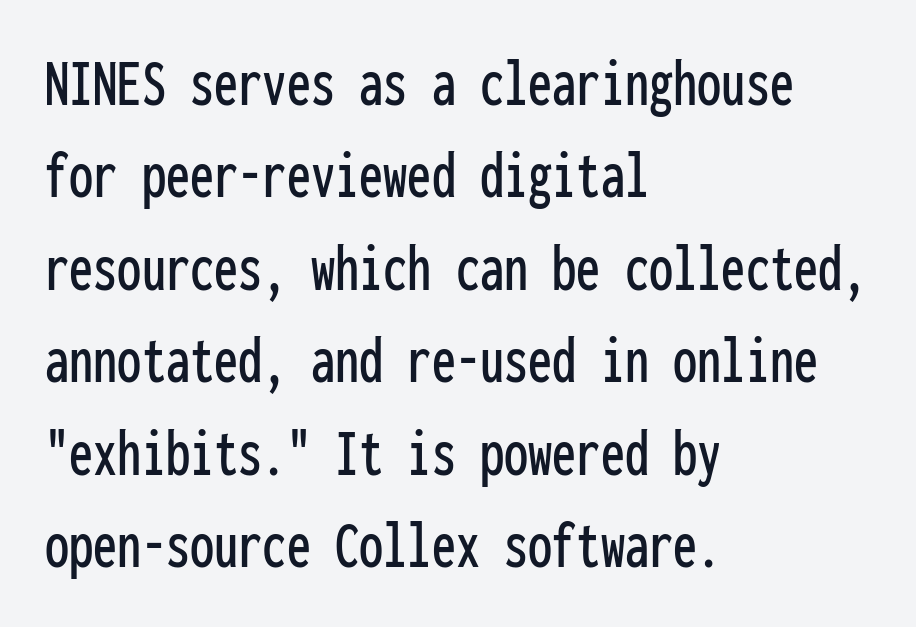
Quick note: underline off. Spacing verdict: monospaced, one width for all characters. The gaps between neighbouring characters are ordinary and unremarkable. Designer's note — italics off, roman on. In terms of leading, this rendering sits right in the middle. The face used here is a sans, in the tradition of grotesques and geometrics.
